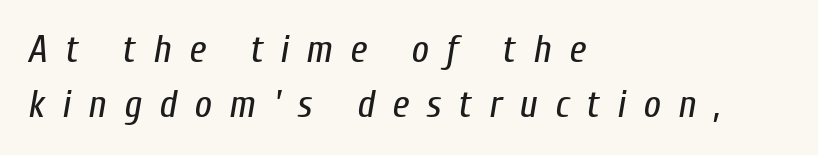
Q: Is the text bold? A: No.
Q: Is the text italic (slanted)? A: Yes, it leans right by about 10 degrees.
Q: Is the text underlined? A: No.
Q: How is the paragraph aligned? A: Left-aligned.
Q: Is the spacing between letters normal or unusually wide? A: Unusually wide.
Q: Is the spacing between lines tight, normal or loose? A: Normal.
Q: Width (condensed, normal, or wide)? A: Condensed.
Q: Stroke contrast? A: Low.
Q: x-height? A: Medium.
Q: Monospaced? A: No.
